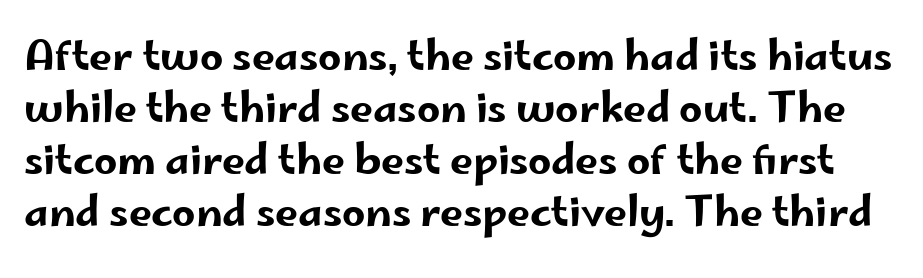
Each letter keeps its own natural width here, so spacing adapts to shape. If you drew a line through each stem, it would be perfectly vertical. Nothing unusual about the tracking: characters are spaced as the font intends. The line-height multiplier appears to be the usual default.
